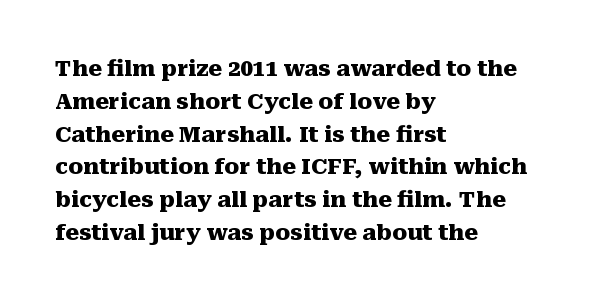
Nobody touched the tracking dial on this one. Alignment: flush left. Tall strokes in this sample are plumb rather than angled. Weight: bold.
